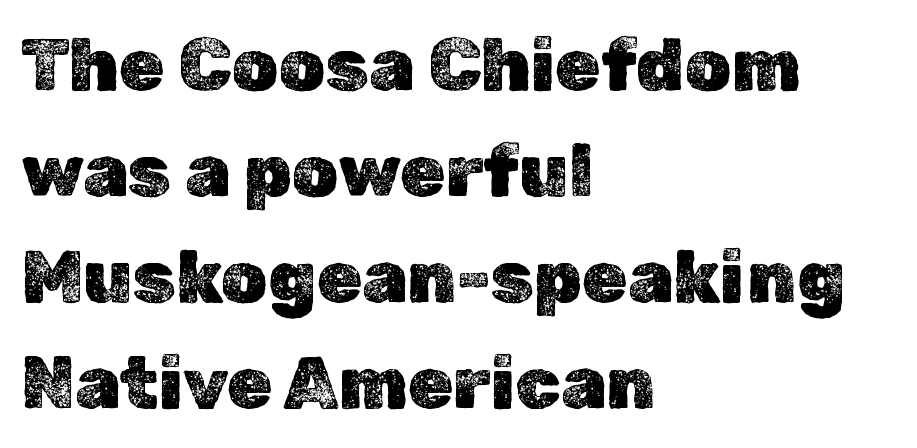
Descenders are the only things crossing below the line. The lettering stays uniformly vertical, giving the passage a roman look. These lines sit exactly where default settings would place them. The rendering keeps characters at their native spacing. Looks like regular typesetting: each glyph gets only the width it needs.
